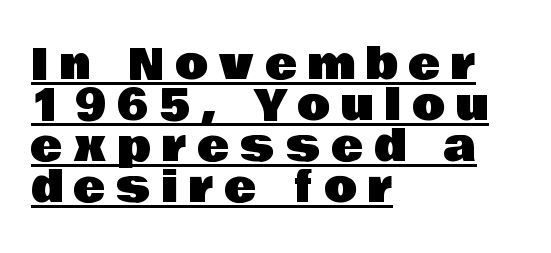
{"serif": "no", "italic": "no", "width": "normal", "stroke_contrast": "low", "x_height": "large", "monospaced": "no", "underline": "yes", "align": "left", "line_spacing": "tight", "line_spacing_ratio": 0.95, "letter_spacing": "wide", "letter_spacing_em": 0.26, "glyph_px": 43}
